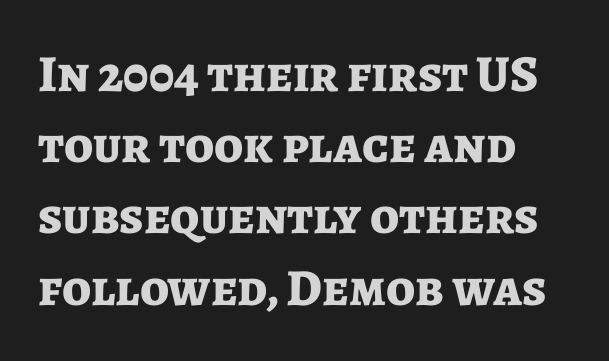
The image shows 52 px bold sans-serif type, upright; set left-aligned, normal line spacing (1.37x), normal letter spacing, not underlined; low stroke contrast and a medium x-height.
